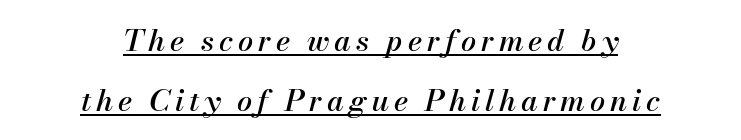
Q: Is the text italic (slanted)? A: Yes, it leans right by about 13 degrees.
Q: Is the text underlined? A: Yes.
Q: How is the paragraph aligned? A: Centered.
Q: Is the spacing between lines tight, normal or loose? A: Loose.
Q: Width (condensed, normal, or wide)? A: Normal.
Q: Stroke contrast? A: Medium.
Q: x-height? A: Small.
Q: Monospaced? A: No.
